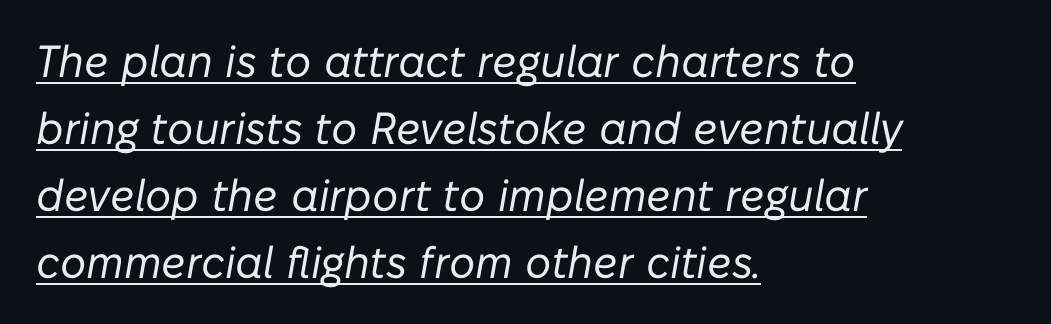
The image shows 45 px regular-weight type, italic (leaning right); set left-aligned, normal line spacing (1.49x), normal letter spacing, underlined; low stroke contrast and a medium x-height.
